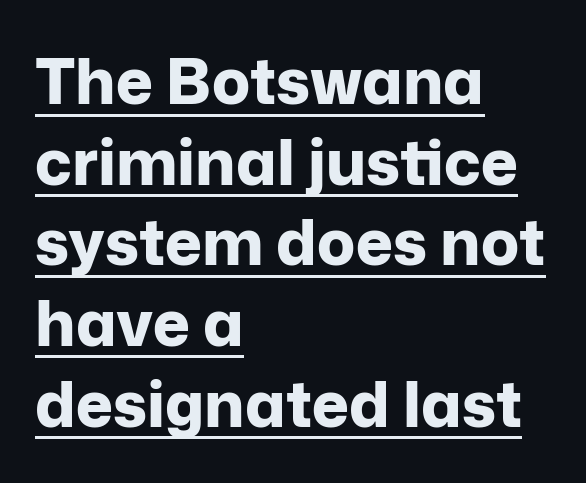
Underline: present. Pretty heavy lettering here — definitely bold. The letterforms sit shoulder to shoulder at normal distance. The text was rendered using a sans face with plain stroke endings.
